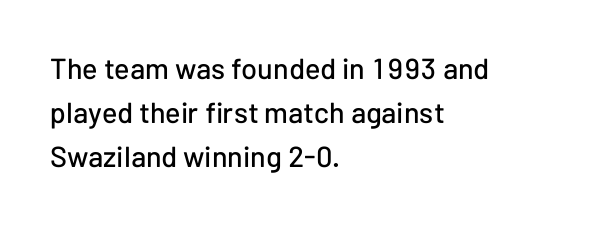
The image shows 29 px sans-serif type, upright; set left-aligned, normal line spacing (1.52x), normal letter spacing, not underlined; low stroke contrast and a medium x-height.
